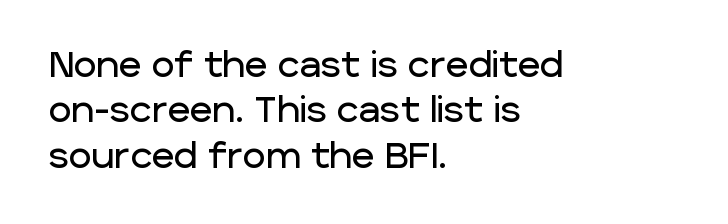
The image shows 35 px sans-serif type, upright; set left-aligned, normal line spacing (1.3x), normal letter spacing, not underlined; low stroke contrast and a large x-height.
